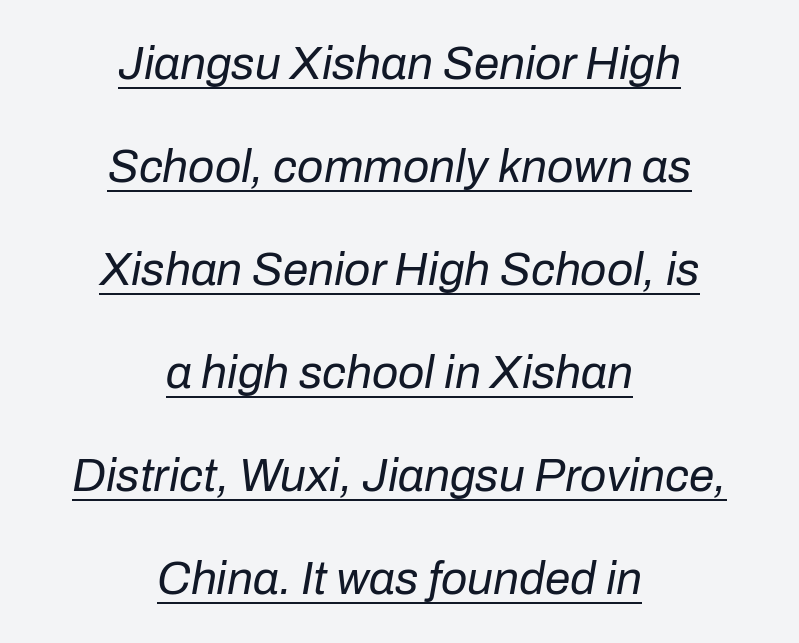
The image shows 46 px regular-weight type, italic (leaning right); set centered, loose line spacing (2.24x), normal letter spacing, underlined; low stroke contrast and a medium x-height.
